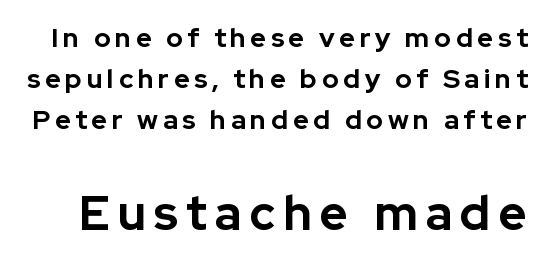
Q: Is the text bold? A: Yes.
Q: Is the text italic (slanted)? A: No, it is upright.
Q: Is the typeface a serif or a sans-serif typeface? A: Sans-serif.
Q: Is the text underlined? A: No.
Q: Is the spacing between lines tight, normal or loose? A: Normal.
Q: Which block of text is set in a larger size, the first (top) or the second (bottom)? A: The second (bottom) one.
Q: Width (condensed, normal, or wide)? A: Normal.
Q: Stroke contrast? A: Low.
Q: x-height? A: Medium.
Q: Monospaced? A: No.
